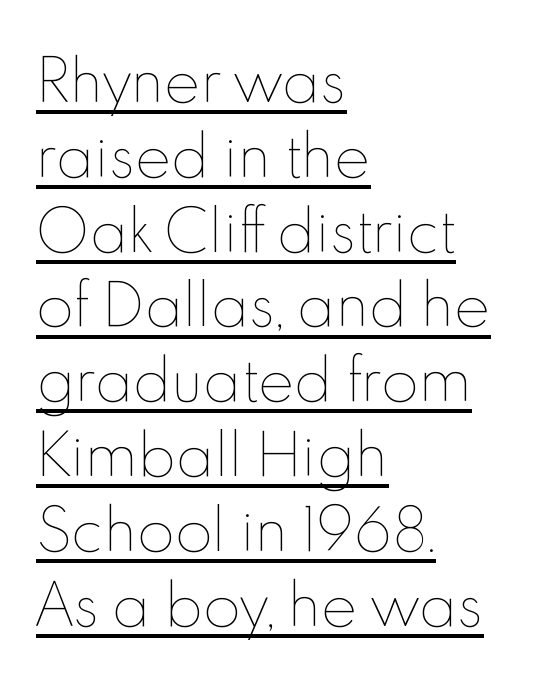
{"italic": "no", "bold": "no", "weight": "thin", "width": "normal", "x_height": "small", "monospaced": "no", "underline": "yes", "align": "left", "line_spacing": "normal", "line_spacing_ratio": 1.36, "letter_spacing": "normal", "letter_spacing_em": 0.0, "glyph_px": 55}
